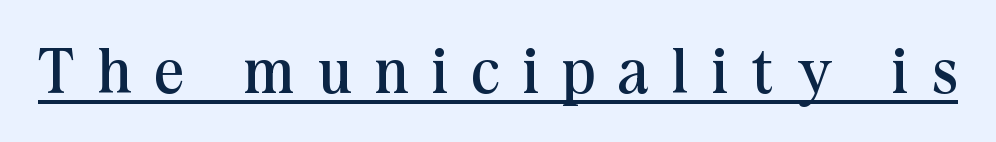
Q: Is the text bold? A: No.
Q: Is the text italic (slanted)? A: No, it is upright.
Q: Is the typeface a serif or a sans-serif typeface? A: Serif.
Q: Is the text underlined? A: Yes.
Q: Is the spacing between letters normal or unusually wide? A: Unusually wide.
Q: Width (condensed, normal, or wide)? A: Normal.
Q: Stroke contrast? A: Medium.
Q: x-height? A: Medium.
Q: Monospaced? A: No.
